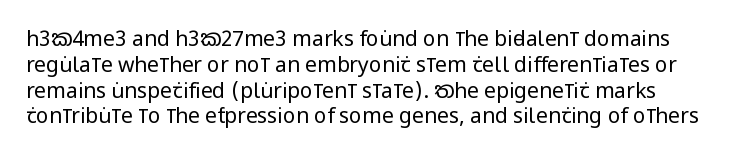
The image shows 21 px text type, upright; set line spacing 1.23x, normal letter spacing, not underlined.
